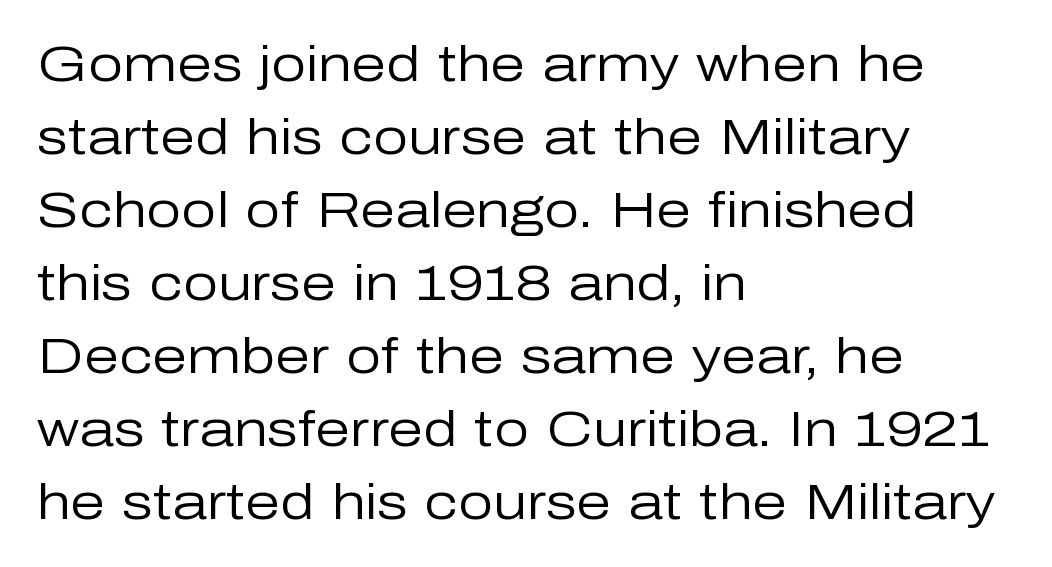
The image shows 50 px regular-weight sans-serif type, upright; set left-aligned, normal line spacing (1.46x), normal letter spacing, not underlined; low stroke contrast and a medium x-height.
